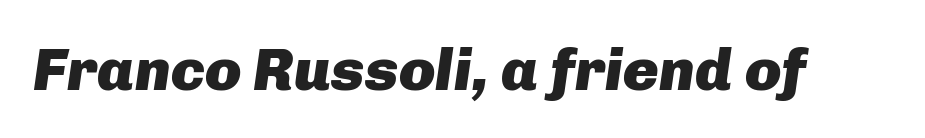
The image shows 60 px heavy type, italic (leaning right); set normal letter spacing, not underlined; low stroke contrast and a medium x-height.
